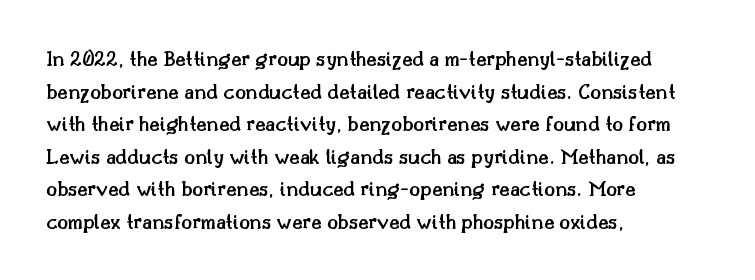
The image shows 22 px text type, upright; set left-aligned, normal line spacing (1.48x), normal letter spacing, not underlined.
